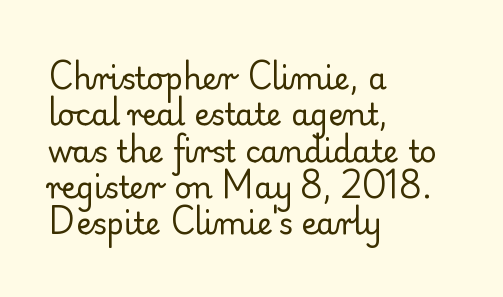
The image shows 30 px regular-weight serif type, upright; set left-aligned, line spacing 1.21x, normal letter spacing, not underlined; low stroke contrast and a small x-height.
